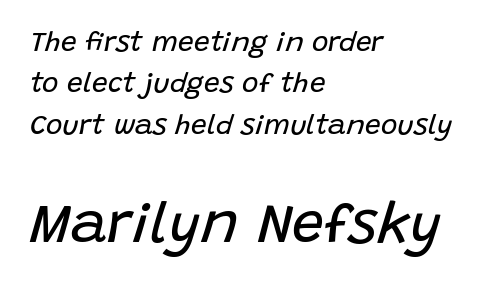
The image shows 57 px regular-weight type, italic (leaning right); set left-aligned, normal line spacing (1.48x), normal letter spacing, not underlined; the second (bottom) block is 2.04x larger; low stroke contrast and a large x-height.
